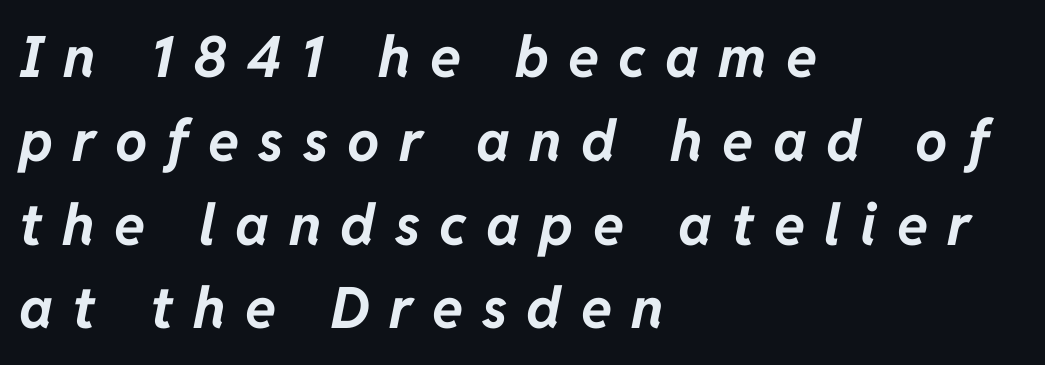
{"italic": "yes", "lean": "right", "slant_degrees": 11, "bold": "yes", "weight": "bold", "width": "normal", "stroke_contrast": "low", "x_height": "medium", "monospaced": "no", "underline": "no", "align": "left", "line_spacing": "normal", "line_spacing_ratio": 1.47, "letter_spacing": "wide", "letter_spacing_em": 0.34, "glyph_px": 57}
